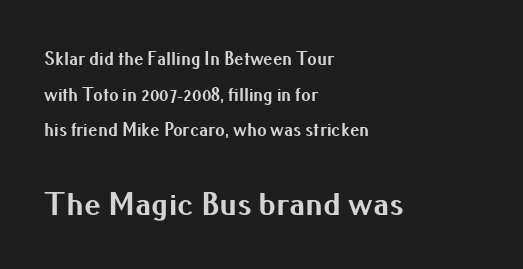
The image shows 34 px bold sans-serif type, upright; set left-aligned, line spacing 1.88x, normal letter spacing, not underlined; the second (bottom) block is 1.79x larger; medium stroke contrast and a small x-height.
